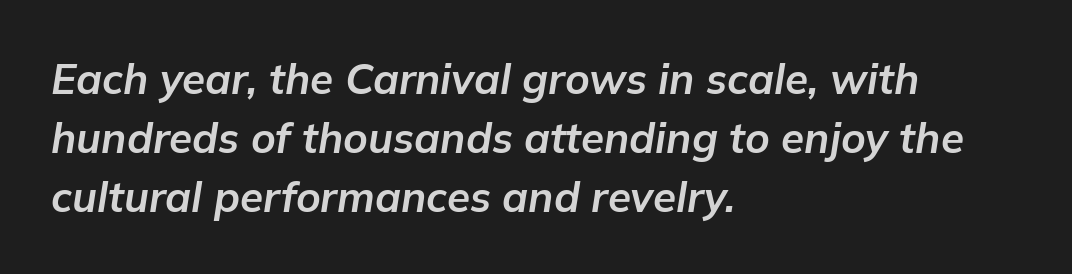
Q: Is the text bold? A: Yes.
Q: Is the text italic (slanted)? A: Yes, it leans right by about 9 degrees.
Q: Is the text underlined? A: No.
Q: How is the paragraph aligned? A: Left-aligned.
Q: Is the spacing between letters normal or unusually wide? A: Normal.
Q: Is the spacing between lines tight, normal or loose? A: Normal.
Q: Width (condensed, normal, or wide)? A: Normal.
Q: Stroke contrast? A: Low.
Q: x-height? A: Medium.
Q: Monospaced? A: No.
